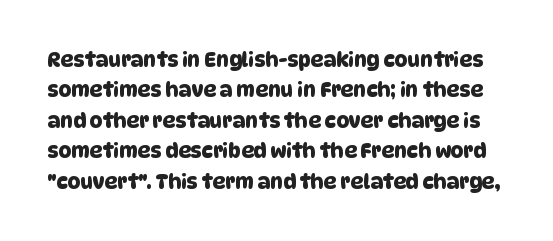
The image shows 20 px text type; set normal line spacing (1.52x), normal letter spacing, not underlined.
